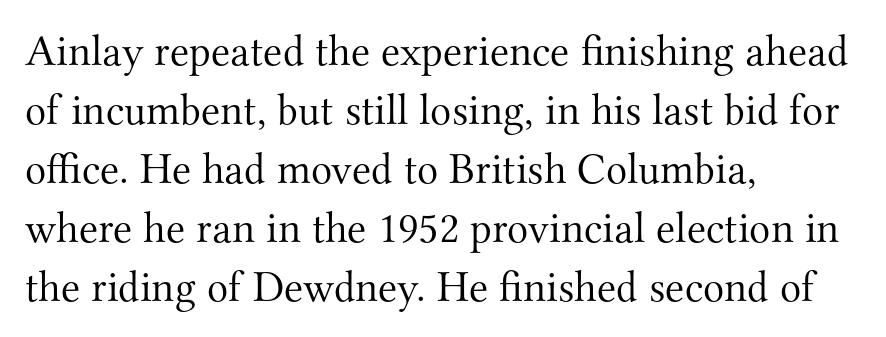
The gap between lines stays unmarked. Check where the strokes stop: tiny serifs finish them off. Here the designer chose a conventional face with non-uniform glyph widths. This sample keeps an unexceptional amount of space between lines.
